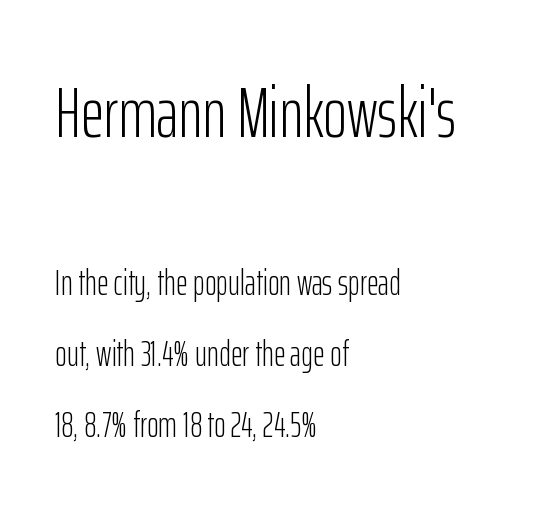
{"serif": "no", "italic": "no", "bold": "no", "weight": "light", "width": "condensed", "stroke_contrast": "low", "x_height": "medium", "monospaced": "no", "underline": "no", "align": "left", "line_spacing": "loose", "line_spacing_ratio": 1.97, "letter_spacing": "normal", "letter_spacing_em": 0.0, "larger_block": "first", "size_ratio": 2.0, "glyph_px": 72}
